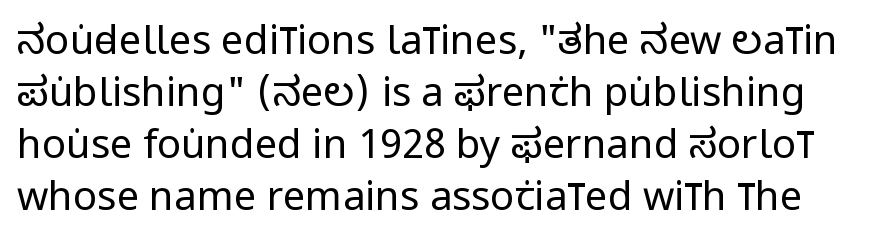
{"serif": "no", "italic": "no", "bold": "no", "weight": "regular", "width": "condensed", "stroke_contrast": "low", "x_height": "large", "monospaced": "no", "underline": "no", "line_spacing": "normal", "line_spacing_ratio": 1.3, "letter_spacing": "normal", "letter_spacing_em": 0.0, "glyph_px": 40}
